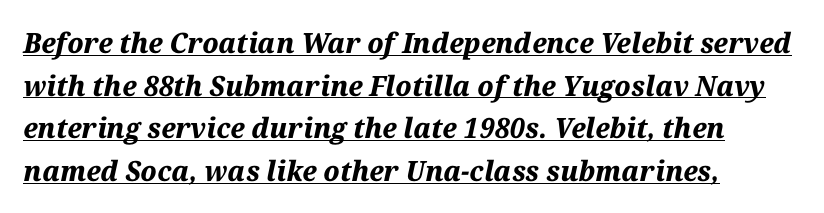
Evenly set lines give the paragraph a standard silhouette. There's an unmistakable incline to the writing here. Line starts are locked; line ends wander. Does a line run under the words? Yes, clearly.
